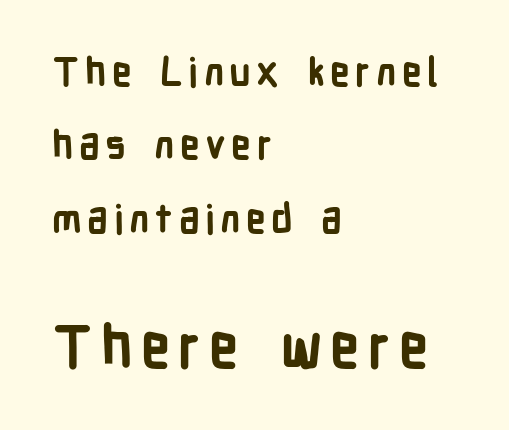
Two sizes are in play, and the larger belongs to the second block. Posture: upright roman. These lines are set flush left with a ragged right edge. Clear beneath every line of the passage. This sample uses a sans-serif face. Weight: bold.
